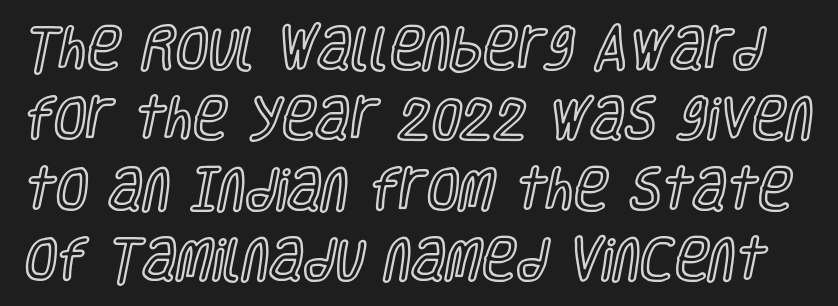
Q: Is the text italic (slanted)? A: Yes.
Q: Is the text underlined? A: No.
Q: Is the spacing between letters normal or unusually wide? A: Normal.
Q: Is the spacing between lines tight, normal or loose? A: Normal.
Q: Width (condensed, normal, or wide)? A: Condensed.
Q: x-height? A: Large.
Q: Monospaced? A: No.
